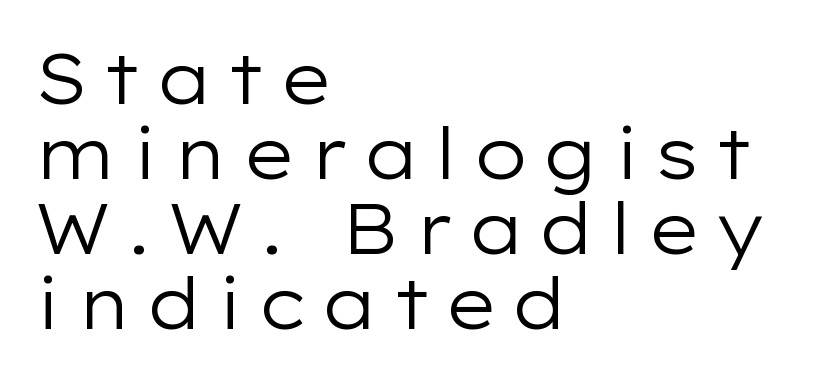
The image shows 70 px regular-weight, wide sans-serif type, upright; set left-aligned, tight line spacing (1.07x), not underlined; low stroke contrast and a medium x-height.
